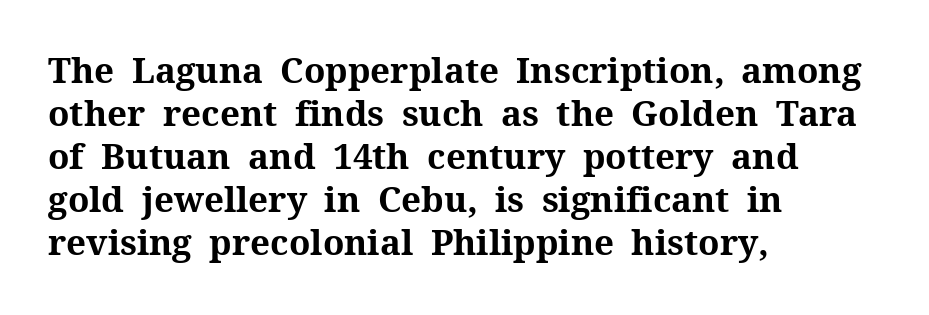
Q: Is the text bold? A: Yes.
Q: Is the text italic (slanted)? A: No, it is upright.
Q: Is the typeface a serif or a sans-serif typeface? A: Serif.
Q: Is the text underlined? A: No.
Q: How is the paragraph aligned? A: Left-aligned.
Q: Is the spacing between letters normal or unusually wide? A: Normal.
Q: Width (condensed, normal, or wide)? A: Normal.
Q: Stroke contrast? A: Medium.
Q: x-height? A: Medium.
Q: Monospaced? A: No.
